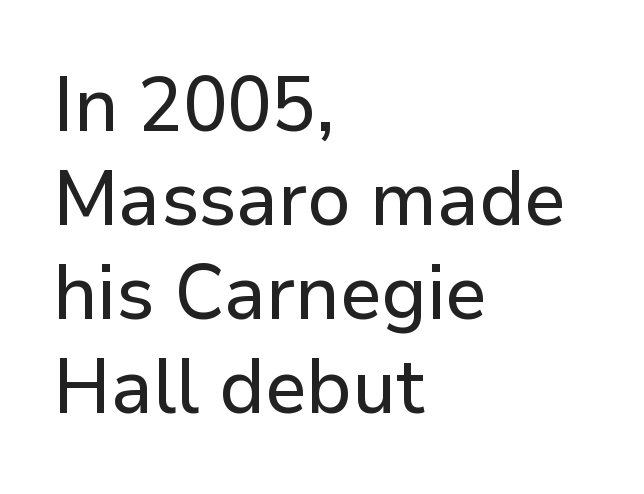
{"serif": "no", "italic": "no", "width": "normal", "stroke_contrast": "low", "x_height": "medium", "monospaced": "no", "underline": "no", "align": "left", "line_spacing_ratio": 1.22, "letter_spacing": "normal", "letter_spacing_em": 0.0, "glyph_px": 77}
